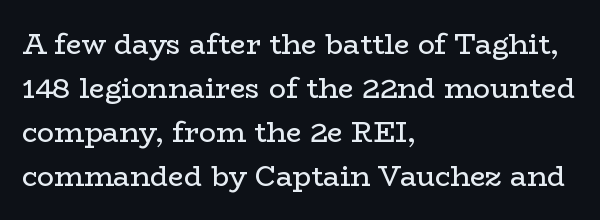
{"serif": "yes", "italic": "no", "bold": "no", "weight": "regular", "width": "wide", "stroke_contrast": "low", "x_height": "medium", "monospaced": "no", "underline": "no", "align": "left", "line_spacing": "normal", "line_spacing_ratio": 1.57, "letter_spacing": "normal", "letter_spacing_em": 0.0, "glyph_px": 28}
